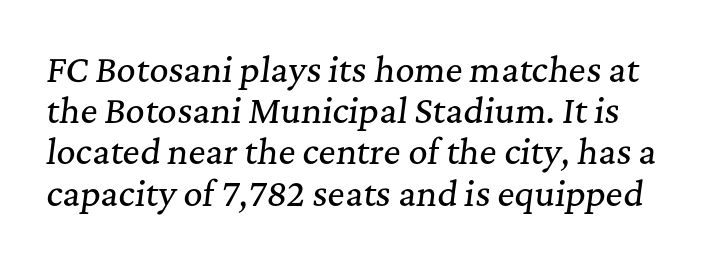
Q: Is the text italic (slanted)? A: Yes, it leans right by about 7 degrees.
Q: Is the typeface a serif or a sans-serif typeface? A: Serif.
Q: Is the text underlined? A: No.
Q: Is the spacing between letters normal or unusually wide? A: Normal.
Q: Is the spacing between lines tight, normal or loose? A: Normal.
Q: Width (condensed, normal, or wide)? A: Normal.
Q: Stroke contrast? A: Medium.
Q: x-height? A: Medium.
Q: Monospaced? A: No.
